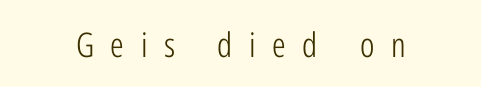
The image shows 34 px light, condensed sans-serif type, upright; set centered, unusually wide letter spacing (+0.49 em), not underlined; low stroke contrast and a medium x-height.
